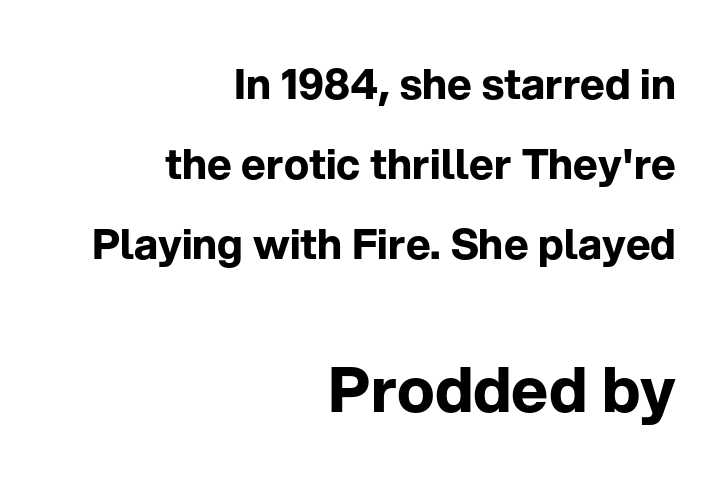
Q: Is the text bold? A: Yes.
Q: Is the text italic (slanted)? A: No, it is upright.
Q: Is the typeface a serif or a sans-serif typeface? A: Sans-serif.
Q: Is the text underlined? A: No.
Q: How is the paragraph aligned? A: Right-aligned.
Q: Is the spacing between letters normal or unusually wide? A: Normal.
Q: Is the spacing between lines tight, normal or loose? A: Loose.
Q: Which block of text is set in a larger size, the first (top) or the second (bottom)? A: The second (bottom) one.
Q: Width (condensed, normal, or wide)? A: Normal.
Q: Stroke contrast? A: Low.
Q: x-height? A: Medium.
Q: Monospaced? A: No.
